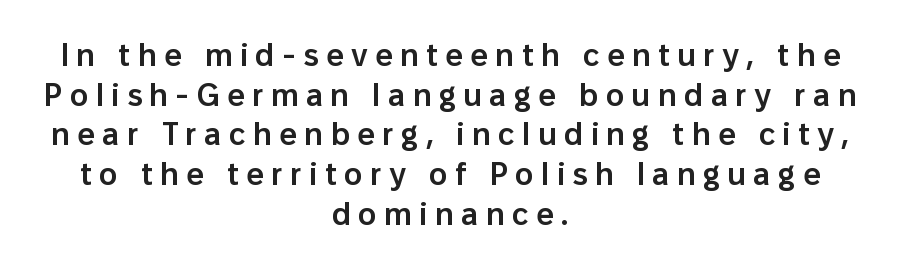
Q: Is the text bold? A: Semi-bold.
Q: Is the text italic (slanted)? A: No, it is upright.
Q: Is the typeface a serif or a sans-serif typeface? A: Sans-serif.
Q: Is the text underlined? A: No.
Q: How is the paragraph aligned? A: Centered.
Q: Is the spacing between letters normal or unusually wide? A: Unusually wide.
Q: Is the spacing between lines tight, normal or loose? A: Normal.
Q: Width (condensed, normal, or wide)? A: Normal.
Q: Stroke contrast? A: Low.
Q: x-height? A: Medium.
Q: Monospaced? A: No.
